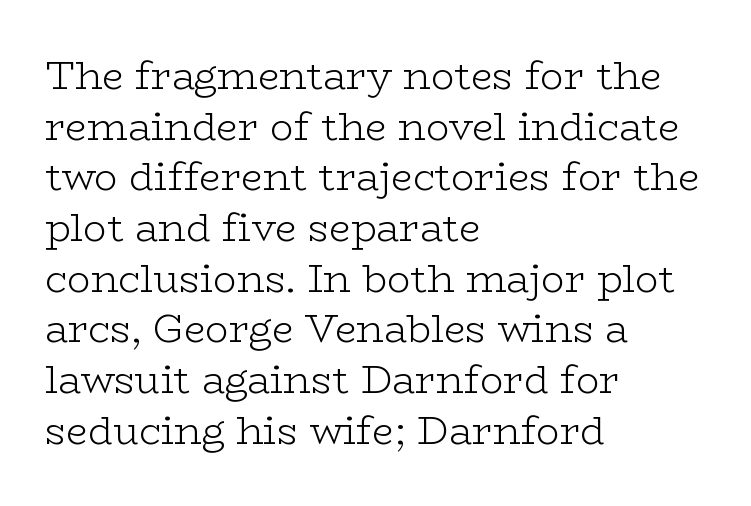
Q: Is the text bold? A: No.
Q: Is the text italic (slanted)? A: No, it is upright.
Q: Is the typeface a serif or a sans-serif typeface? A: Serif.
Q: Is the text underlined? A: No.
Q: How is the paragraph aligned? A: Left-aligned.
Q: Is the spacing between letters normal or unusually wide? A: Normal.
Q: Is the spacing between lines tight, normal or loose? A: Normal.
Q: Width (condensed, normal, or wide)? A: Wide.
Q: Stroke contrast? A: Low.
Q: x-height? A: Medium.
Q: Monospaced? A: No.
